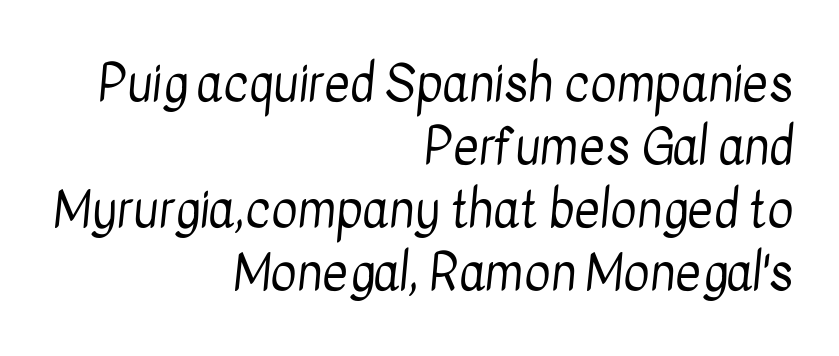
{"serif": "no", "bold": "no", "weight": "regular", "width": "condensed", "stroke_contrast": "low", "x_height": "medium", "monospaced": "no", "underline": "no", "align": "right", "line_spacing": "normal", "line_spacing_ratio": 1.26, "letter_spacing": "normal", "letter_spacing_em": 0.0, "glyph_px": 50}
